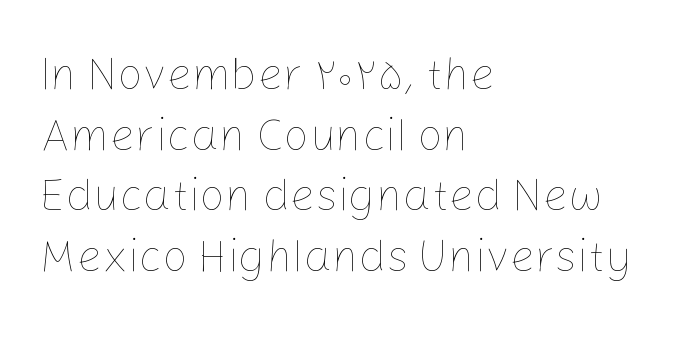
The image shows 45 px thin type, upright; set left-aligned, normal line spacing (1.35x), normal letter spacing, not underlined; low stroke contrast and a medium x-height.
